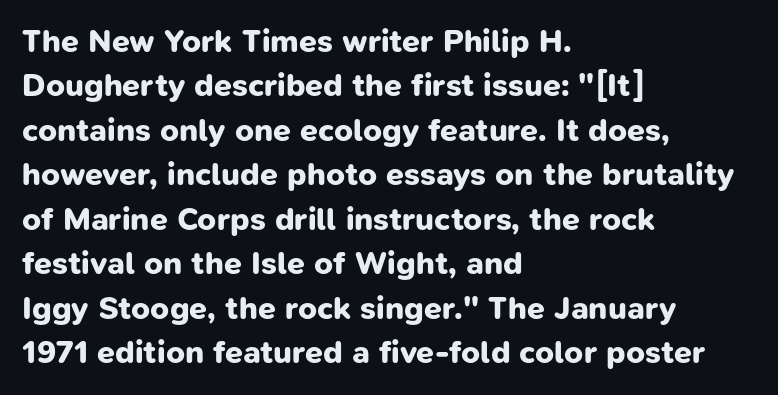
Q: Is the text bold? A: Yes.
Q: Is the typeface a serif or a sans-serif typeface? A: Sans-serif.
Q: Is the text underlined? A: No.
Q: How is the paragraph aligned? A: Left-aligned.
Q: Is the spacing between letters normal or unusually wide? A: Normal.
Q: Is the spacing between lines tight, normal or loose? A: Normal.
Q: Width (condensed, normal, or wide)? A: Normal.
Q: Stroke contrast? A: Low.
Q: x-height? A: Medium.
Q: Monospaced? A: No.
